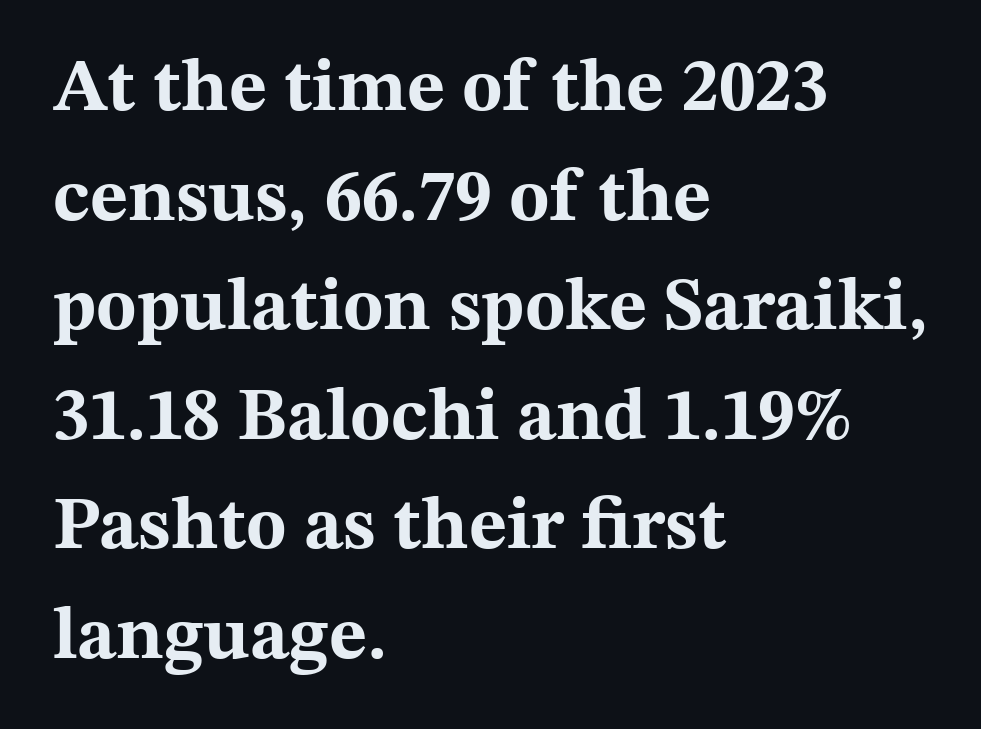
{"serif": "yes", "italic": "no", "bold": "yes", "weight": "bold", "width": "wide", "stroke_contrast": "medium", "x_height": "medium", "monospaced": "no", "underline": "no", "align": "left", "line_spacing": "normal", "line_spacing_ratio": 1.48, "letter_spacing": "normal", "letter_spacing_em": 0.0, "glyph_px": 74}
